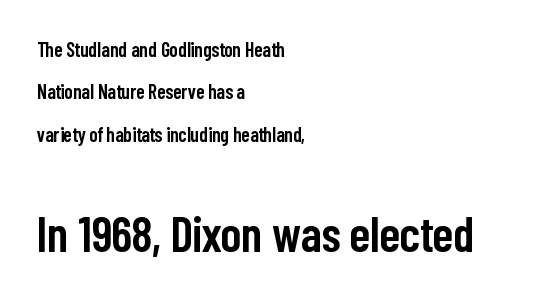
{"serif": "no", "italic": "no", "bold": "semi", "weight": "semibold", "width": "condensed", "stroke_contrast": "low", "x_height": "medium", "monospaced": "no", "underline": "no", "align": "left", "line_spacing": "loose", "line_spacing_ratio": 2.12, "letter_spacing": "normal", "letter_spacing_em": 0.0, "larger_block": "second", "size_ratio": 2.45, "glyph_px": 49}
